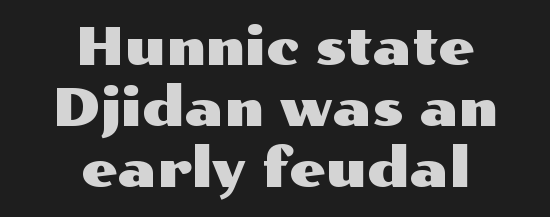
Q: Is the text italic (slanted)? A: No, it is upright.
Q: Is the typeface a serif or a sans-serif typeface? A: Sans-serif.
Q: Is the text underlined? A: No.
Q: How is the paragraph aligned? A: Centered.
Q: Is the spacing between letters normal or unusually wide? A: Normal.
Q: Width (condensed, normal, or wide)? A: Wide.
Q: Stroke contrast? A: Medium.
Q: x-height? A: Medium.
Q: Monospaced? A: No.
